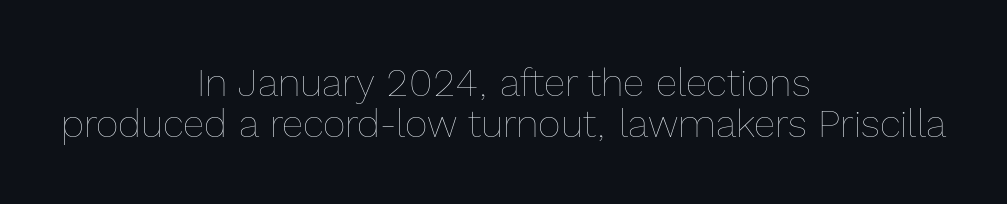
The text block is weighted toward neither margin, spreading evenly from the middle. Posture: straight, roman, zero tilt. Words float on clear page, feet unadorned. In terms of letterspacing, this is plain default setting. Do the characters align in a grid? No, the font is proportional.
